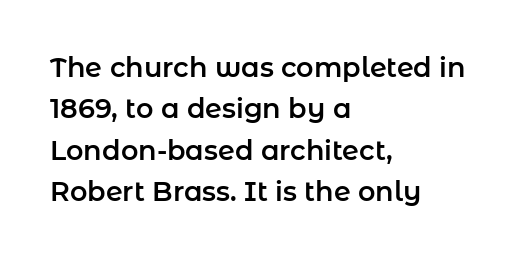
Successive baselines arrive at the customary interval. Short and long lines alike share a common starting point at left. Italic: no, the glyphs are upright roman. Short note: letters normally spaced. Quick note: underline off.
